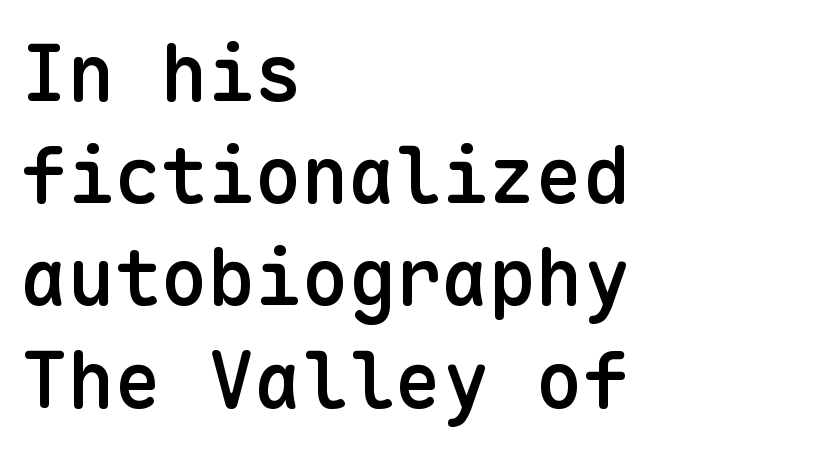
{"serif": "no", "italic": "no", "bold": "semi", "weight": "semibold", "width": "normal", "stroke_contrast": "low", "x_height": "medium", "monospaced": "yes", "underline": "no", "align": "left", "line_spacing": "normal", "line_spacing_ratio": 1.31, "letter_spacing": "normal", "letter_spacing_em": 0.0, "glyph_px": 78}
